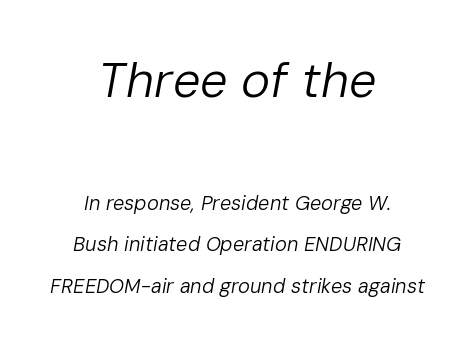
Q: Is the text bold? A: No.
Q: Is the text italic (slanted)? A: Yes, it leans right by about 10 degrees.
Q: Is the text underlined? A: No.
Q: How is the paragraph aligned? A: Centered.
Q: Is the spacing between letters normal or unusually wide? A: Normal.
Q: Is the spacing between lines tight, normal or loose? A: Loose.
Q: Which block of text is set in a larger size, the first (top) or the second (bottom)? A: The first (top) one.
Q: Width (condensed, normal, or wide)? A: Normal.
Q: Stroke contrast? A: Low.
Q: x-height? A: Medium.
Q: Monospaced? A: No.
